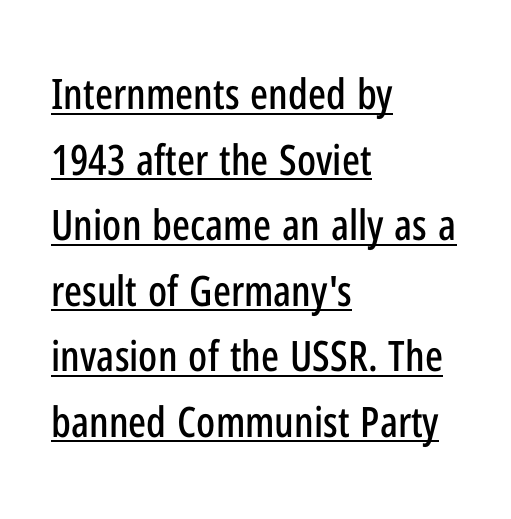
The image shows 42 px condensed sans-serif type, upright; set left-aligned, normal line spacing (1.56x), normal letter spacing, underlined; low stroke contrast and a medium x-height.
